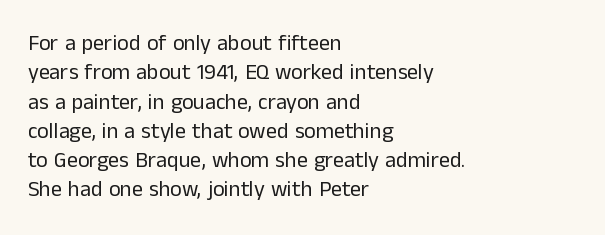
The image shows 22 px text type, upright; set left-aligned, normal line spacing (1.33x), normal letter spacing, not underlined.
